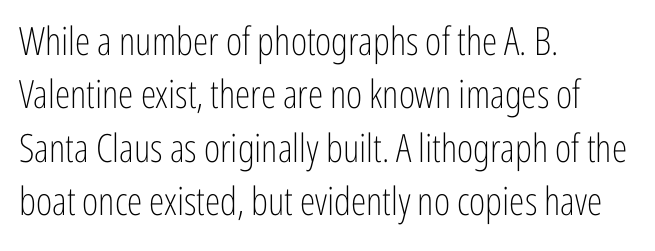
Ordinary non-slanted type is in use. Letterform terminals end flat and unadorned throughout the passage. You could call the tracking neutral — neither tight nor loose. Underlining? Definitely not there. Left-aligned paragraph, ragged on the right. The face used here is proportionally spaced, like ordinary book or web type.
